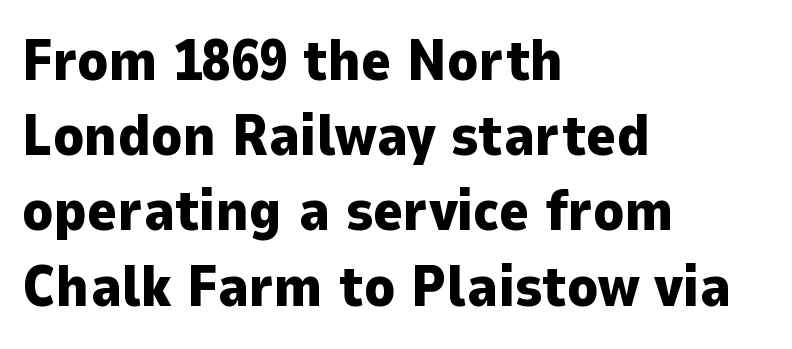
Type without underlining. The letters are bold, with thick, heavy strokes. The lines are quadded left. The rendering keeps characters at their native spacing.
